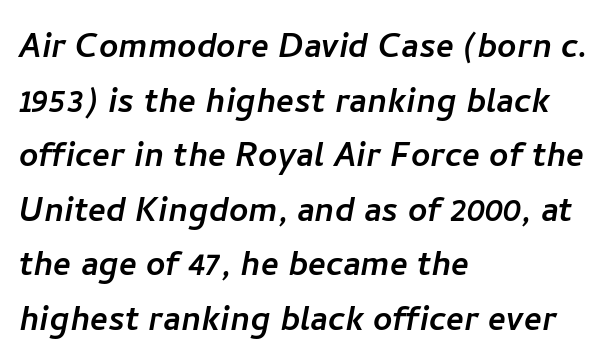
The image shows 42 px sans-serif type; set left-aligned, normal line spacing (1.3x), normal letter spacing, not underlined; low stroke contrast and a medium x-height.
